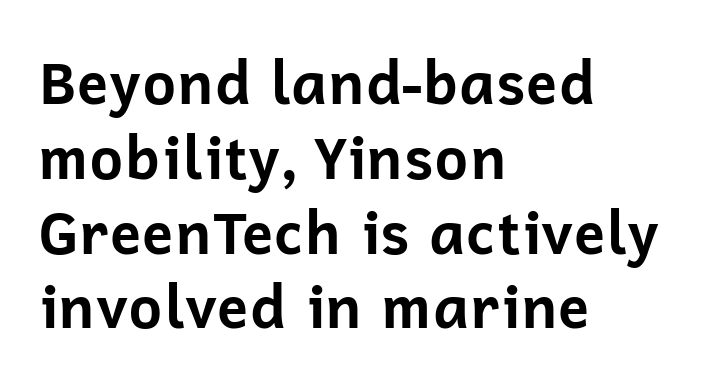
{"serif": "no", "italic": "no", "bold": "yes", "weight": "bold", "width": "normal", "stroke_contrast": "low", "x_height": "medium", "monospaced": "no", "underline": "no", "align": "left", "line_spacing": "normal", "line_spacing_ratio": 1.29, "letter_spacing": "normal", "letter_spacing_em": 0.0, "glyph_px": 58}
